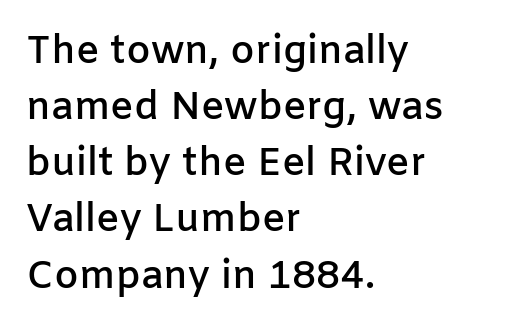
The type sits square on the baseline with zero lean. Notice the strokes are somewhat thickened but not fully heavy: this is a semibold. Teacher's note: observe the even left margin — that is flush-left alignment. The designer went with a sans here, leaving each stem footless. In terms of leading, this rendering sits right in the middle.
